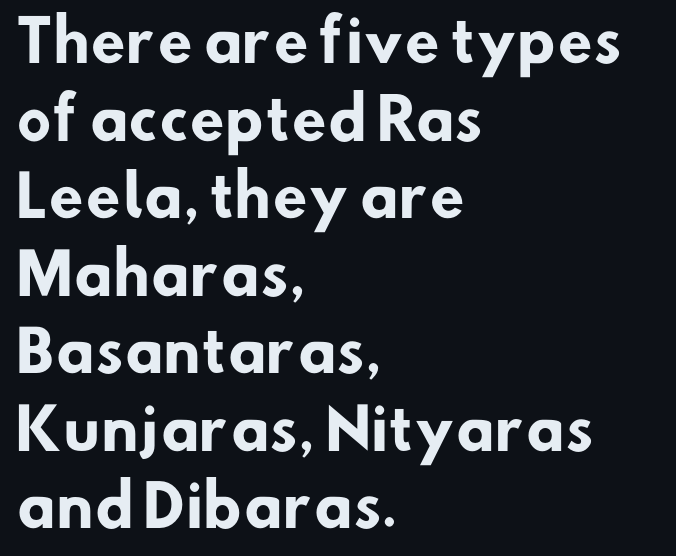
Inter-character spacing is left at the font's built-in metrics. Beneath every word, the page is bare. Compared with an ordinary text face, these strokes are far heavier — a full bold. Casual observation: everything's shoved over to the left.
